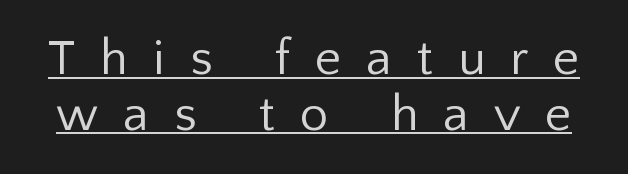
Unbolded letterforms with no extra heft. A rule runs beneath these lines of type. Spacing verdict: proportional, widths tailored to each character. Characters remain perfectly vertical along every line.
